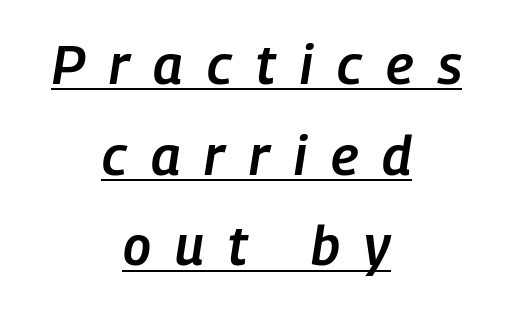
Q: Is the text bold? A: Semi-bold.
Q: Is the text italic (slanted)? A: Yes, it leans right by about 9 degrees.
Q: Is the text underlined? A: Yes.
Q: How is the paragraph aligned? A: Centered.
Q: Is the spacing between letters normal or unusually wide? A: Unusually wide.
Q: Is the spacing between lines tight, normal or loose? A: Normal.
Q: Width (condensed, normal, or wide)? A: Condensed.
Q: Stroke contrast? A: Low.
Q: x-height? A: Medium.
Q: Monospaced? A: No.
